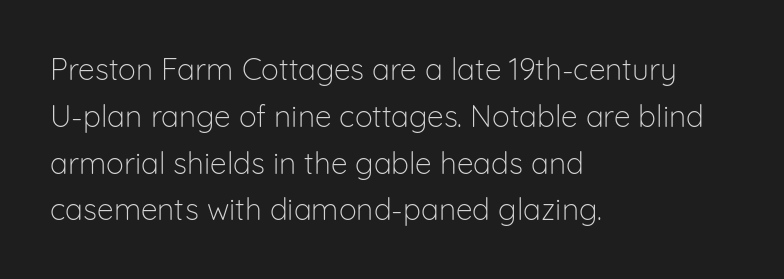
Q: Is the text bold? A: No.
Q: Is the text italic (slanted)? A: No, it is upright.
Q: Is the typeface a serif or a sans-serif typeface? A: Sans-serif.
Q: Is the text underlined? A: No.
Q: How is the paragraph aligned? A: Left-aligned.
Q: Is the spacing between letters normal or unusually wide? A: Normal.
Q: Is the spacing between lines tight, normal or loose? A: Normal.
Q: Width (condensed, normal, or wide)? A: Normal.
Q: Stroke contrast? A: Low.
Q: x-height? A: Medium.
Q: Monospaced? A: No.
